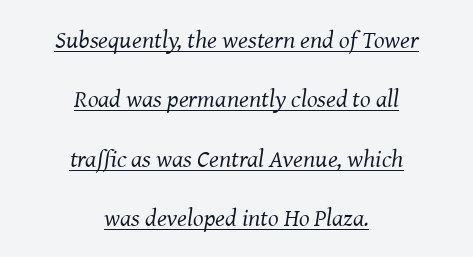
Tracking value appears to be zero — textbook default spacing. The rendering uses the underline text-decoration. A typesetter would call this leading open, well beyond the default. Does the lettering tilt? It does — this is italic. Short and long lines alike share a common midpoint.
